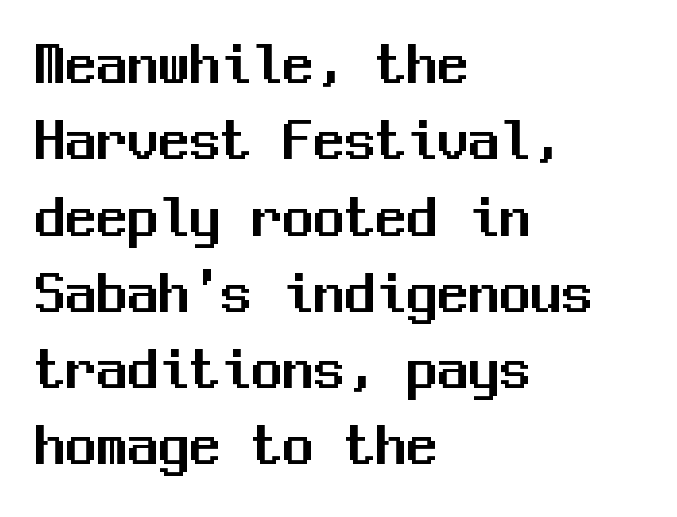
This is sans-serif lettering, the kind often seen on screens and signage. Is the letter spacing exaggerated? No — it looks like the ordinary default. Do the letters lean? They stand straight. The glyphs are unaccompanied by any horizontal stroke below them. These lines are set flush left with a ragged right edge.
